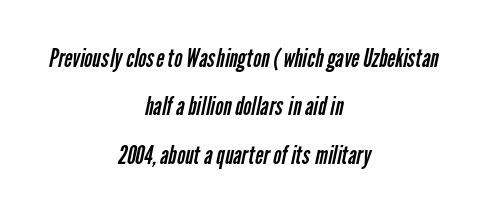
The image shows 25 px text type; set centered, loose line spacing (1.94x), normal letter spacing, not underlined.
